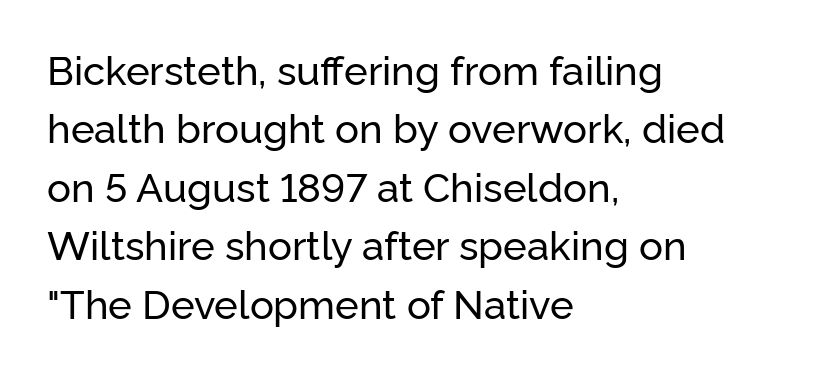
Decoration check: the copy has no underline. The specimen reads as upright at a glance. These lines are composed in type without serifs. A typesetter would call this zero additional tracking. Notice how descenders clear the ascenders below comfortably — that's standard leading. Compared with a centered layout, this one pins lines to the left instead.
